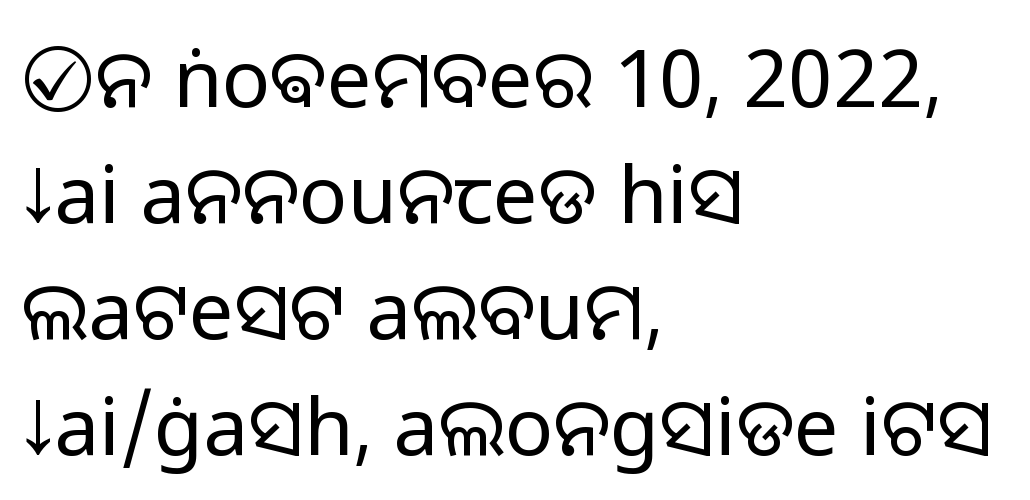
The image shows 80 px light sans-serif type, upright; set left-aligned, normal line spacing (1.45x), normal letter spacing, not underlined; low stroke contrast and a medium x-height.
